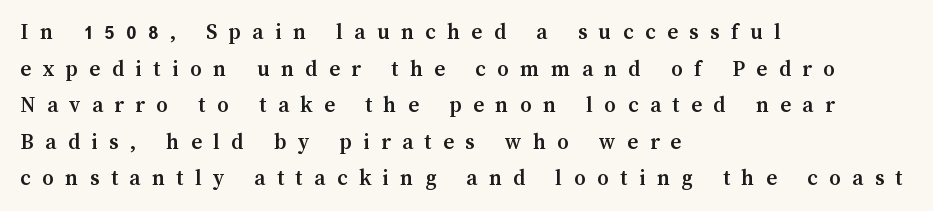
Q: Is the text bold? A: Yes.
Q: Is the text italic (slanted)? A: No, it is upright.
Q: Is the text underlined? A: No.
Q: How is the paragraph aligned? A: Left-aligned.
Q: Is the spacing between letters normal or unusually wide? A: Unusually wide.
Q: Is the spacing between lines tight, normal or loose? A: Normal.
